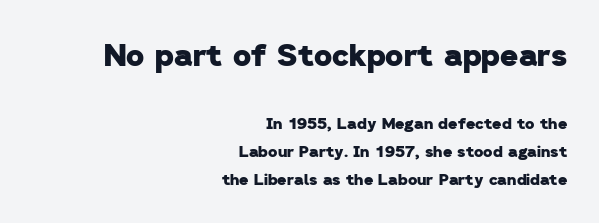
{"serif": "no", "bold": "yes", "weight": "heavy", "width": "normal", "stroke_contrast": "low", "x_height": "medium", "monospaced": "no", "underline": "no", "align": "right", "line_spacing_ratio": 1.75, "letter_spacing": "normal", "letter_spacing_em": 0.0, "larger_block": "first", "size_ratio": 1.94, "glyph_px": 31}
